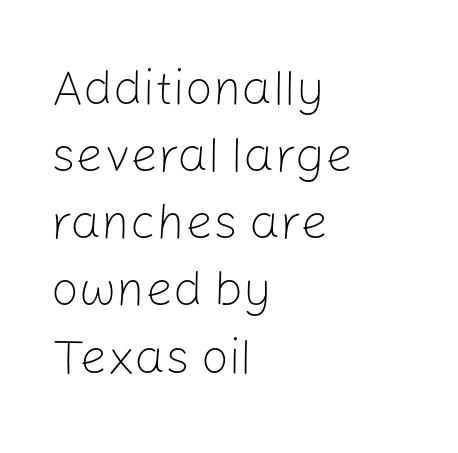
The rendering uses natural spacing where letterforms have individual widths. The rendering shows plain stroke endings on the letterforms — a sans-serif design. Every row of glyphs begins at an identical x-position on the left. The weight would be labelled regular, book, light, or lighter still.
